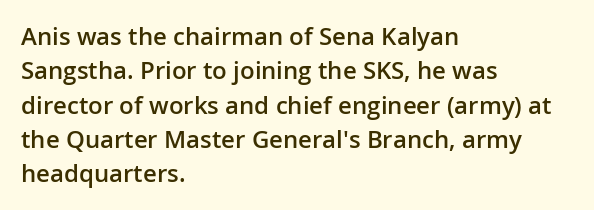
{"italic": "no", "bold": "semi", "underline": "no", "align": "left", "line_spacing": "normal", "line_spacing_ratio": 1.43, "letter_spacing": "normal", "letter_spacing_em": 0.0, "glyph_px": 24}
